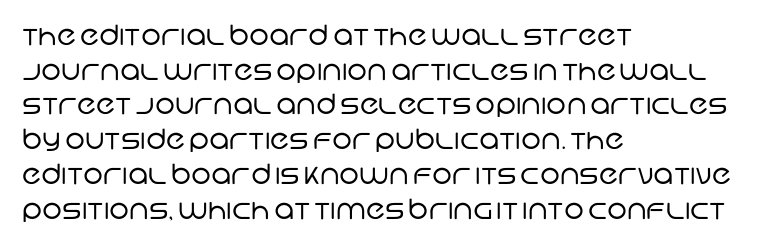
{"serif": "no", "bold": "no", "weight": "regular", "width": "normal", "stroke_contrast": "low", "x_height": "large", "monospaced": "no", "underline": "no", "align": "left", "line_spacing_ratio": 1.24, "letter_spacing": "normal", "letter_spacing_em": 0.0, "glyph_px": 28}
